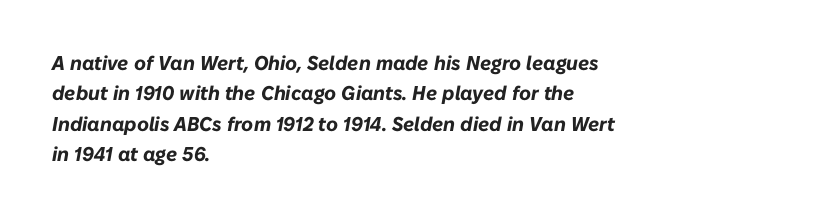
{"italic": "yes", "lean": "right", "slant_degrees": 10, "bold": "yes", "underline": "no", "align": "left", "line_spacing": "normal", "line_spacing_ratio": 1.52, "letter_spacing": "normal", "letter_spacing_em": 0.0, "glyph_px": 20}
